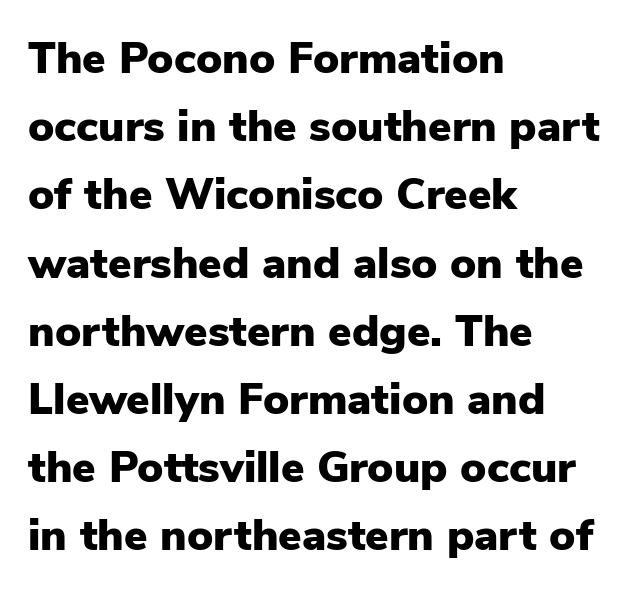
{"serif": "no", "italic": "no", "bold": "yes", "weight": "heavy", "width": "normal", "stroke_contrast": "low", "x_height": "medium", "monospaced": "no", "underline": "no", "align": "left", "line_spacing": "normal", "line_spacing_ratio": 1.55, "letter_spacing": "normal", "letter_spacing_em": 0.0, "glyph_px": 44}
